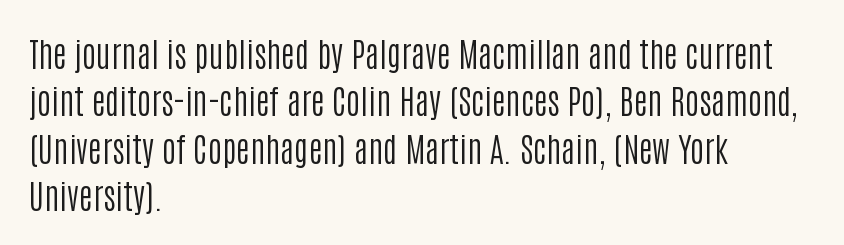
{"serif": "no", "italic": "no", "bold": "no", "weight": "regular", "width": "condensed", "stroke_contrast": "low", "x_height": "large", "monospaced": "no", "underline": "no", "align": "left", "line_spacing": "normal", "line_spacing_ratio": 1.39, "letter_spacing": "normal", "letter_spacing_em": 0.0, "glyph_px": 34}
